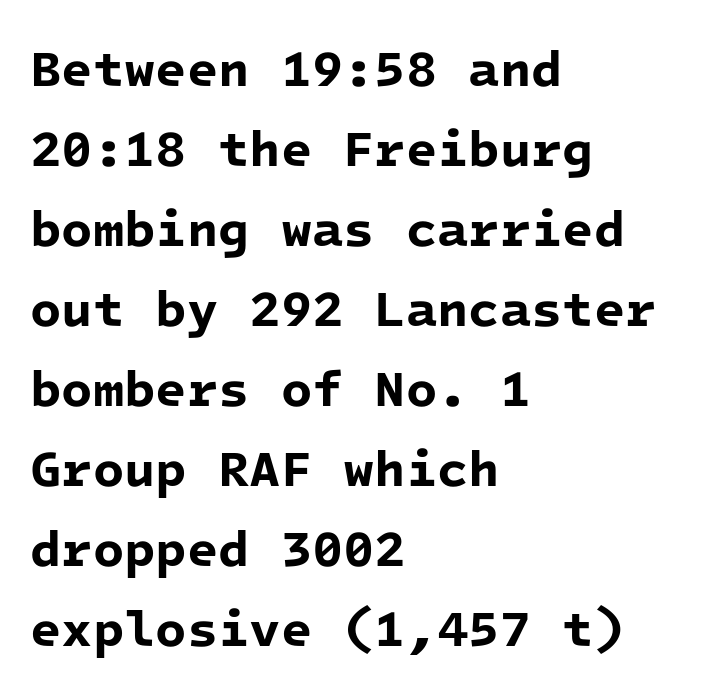
{"serif": "no", "bold": "yes", "weight": "bold", "width": "normal", "stroke_contrast": "low", "x_height": "medium", "monospaced": "yes", "underline": "no", "align": "left", "line_spacing": "normal", "line_spacing_ratio": 1.57, "letter_spacing": "normal", "letter_spacing_em": 0.0, "glyph_px": 51}
